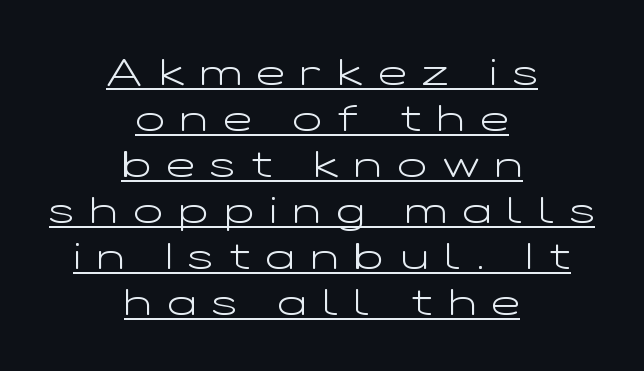
The image shows 38 px light, wide sans-serif type, upright; set centered, line spacing 1.21x, unusually wide letter spacing (+0.42 em), underlined; low stroke contrast and a medium x-height.
